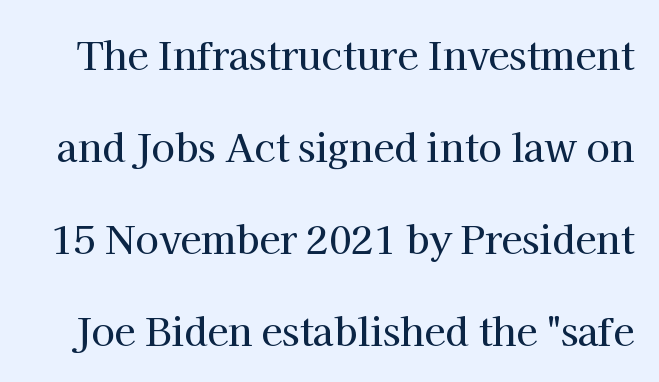
The image shows 38 px serif type, upright; set loose line spacing (2.42x), normal letter spacing, not underlined; high stroke contrast and a medium x-height.
